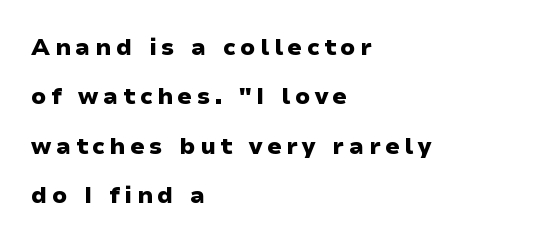
Letters rest on an invisible, unmarked baseline. Notice the wide empty band between every row — that's loose leading. Substantial extra tracking has been applied to these lines. Horizontal alignment here is leftward, the default for most running prose. Upright lettering throughout.
